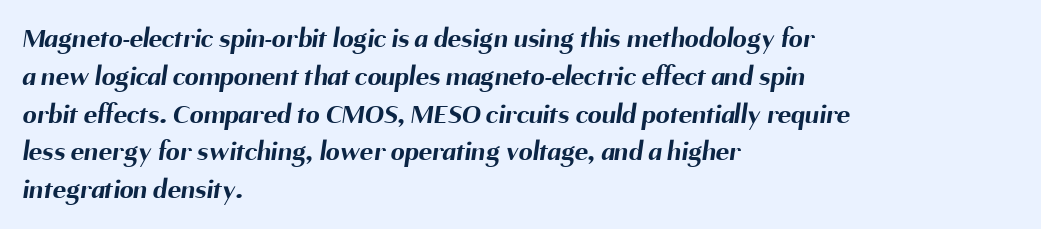
The image shows 28 px bold sans-serif type; set left-aligned, normal line spacing (1.35x), normal letter spacing, not underlined; medium stroke contrast and a medium x-height.
